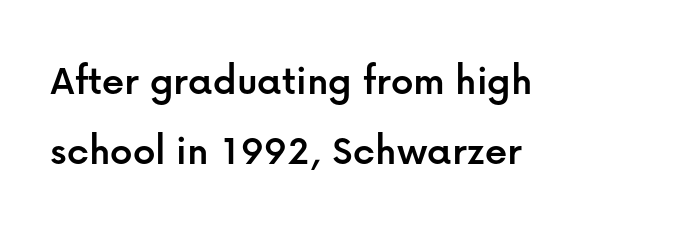
Q: Is the text italic (slanted)? A: No, it is upright.
Q: Is the typeface a serif or a sans-serif typeface? A: Sans-serif.
Q: Is the text underlined? A: No.
Q: How is the paragraph aligned? A: Left-aligned.
Q: Is the spacing between letters normal or unusually wide? A: Normal.
Q: Is the spacing between lines tight, normal or loose? A: Normal.
Q: Width (condensed, normal, or wide)? A: Normal.
Q: Stroke contrast? A: Low.
Q: x-height? A: Medium.
Q: Monospaced? A: No.
